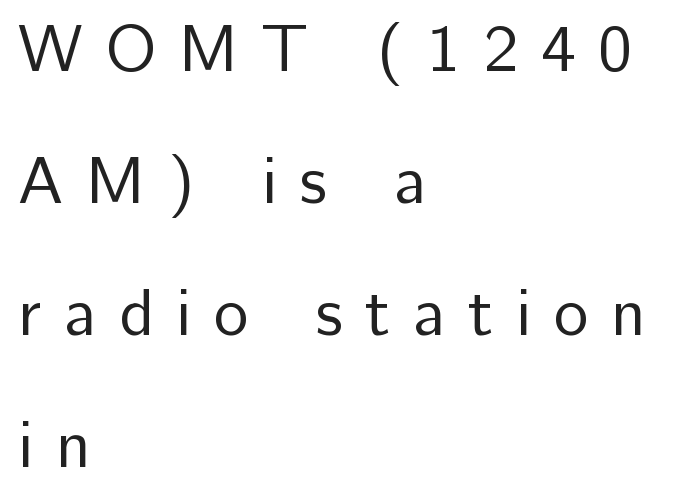
Q: Is the text bold? A: No.
Q: Is the text italic (slanted)? A: No, it is upright.
Q: Is the typeface a serif or a sans-serif typeface? A: Sans-serif.
Q: Is the text underlined? A: No.
Q: How is the paragraph aligned? A: Left-aligned.
Q: Is the spacing between letters normal or unusually wide? A: Unusually wide.
Q: Is the spacing between lines tight, normal or loose? A: Loose.
Q: Width (condensed, normal, or wide)? A: Normal.
Q: Stroke contrast? A: Low.
Q: x-height? A: Medium.
Q: Monospaced? A: No.
